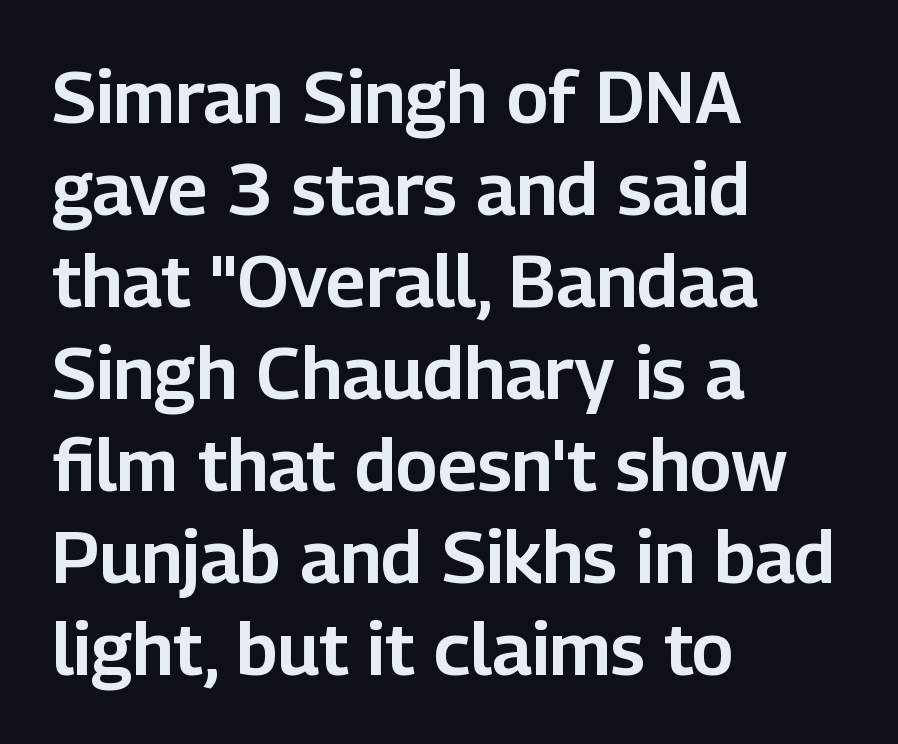
{"serif": "no", "italic": "no", "width": "normal", "stroke_contrast": "low", "x_height": "medium", "monospaced": "no", "underline": "no", "align": "left", "line_spacing": "normal", "line_spacing_ratio": 1.26, "letter_spacing": "normal", "letter_spacing_em": 0.0, "glyph_px": 73}
